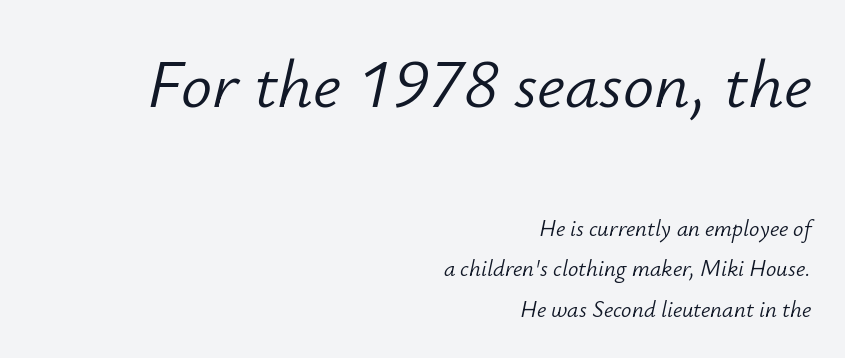
The zone under the glyphs is completely vacant. Casual observation: everything's shoved over to the right. No letter is thick-stroked: the sample isn't bold. These lines were composed using italics. Proportional: the letters do not fall into vertical columns. The rendering shrinks the type as you move from the upper chunk to the lower.
